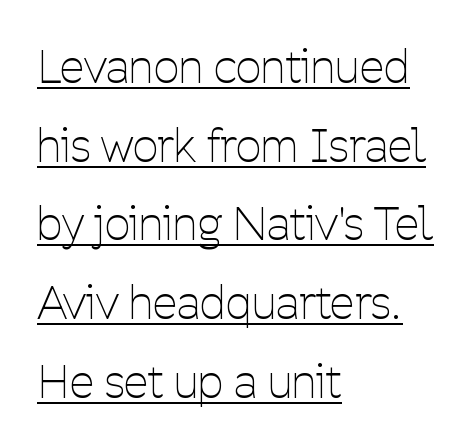
Q: Is the text bold? A: No.
Q: Is the text italic (slanted)? A: No, it is upright.
Q: Is the typeface a serif or a sans-serif typeface? A: Sans-serif.
Q: Is the text underlined? A: Yes.
Q: How is the paragraph aligned? A: Left-aligned.
Q: Is the spacing between letters normal or unusually wide? A: Normal.
Q: Width (condensed, normal, or wide)? A: Condensed.
Q: Stroke contrast? A: Low.
Q: x-height? A: Medium.
Q: Monospaced? A: No.
